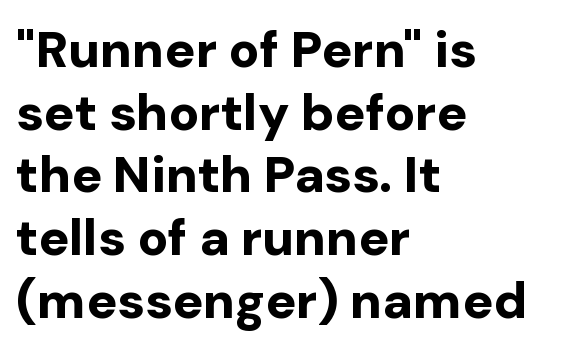
{"serif": "no", "italic": "no", "bold": "yes", "weight": "bold", "width": "normal", "stroke_contrast": "low", "x_height": "medium", "monospaced": "no", "underline": "no", "align": "left", "line_spacing_ratio": 1.23, "letter_spacing": "normal", "letter_spacing_em": 0.0, "glyph_px": 51}
